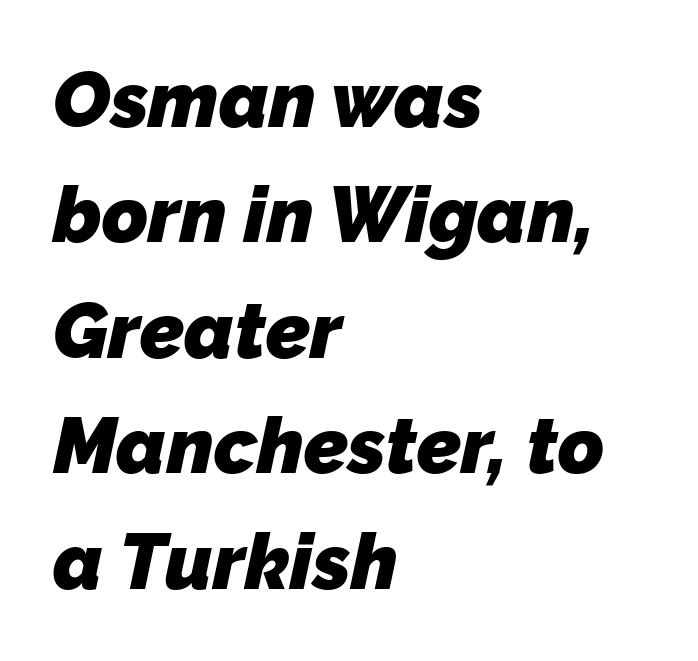
Q: Is the text bold? A: Yes.
Q: Is the typeface a serif or a sans-serif typeface? A: Sans-serif.
Q: Is the text underlined? A: No.
Q: How is the paragraph aligned? A: Left-aligned.
Q: Is the spacing between letters normal or unusually wide? A: Normal.
Q: Is the spacing between lines tight, normal or loose? A: Normal.
Q: Width (condensed, normal, or wide)? A: Normal.
Q: Stroke contrast? A: Low.
Q: x-height? A: Medium.
Q: Monospaced? A: No.
